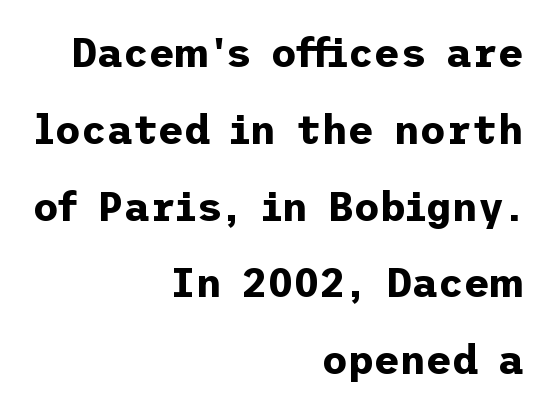
The image shows 40 px bold sans-serif type, upright; set right-aligned, loose line spacing (1.92x), normal letter spacing, not underlined; low stroke contrast and a medium x-height.
